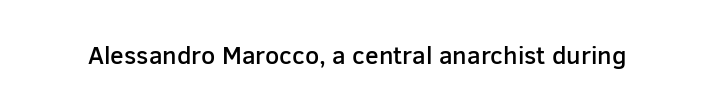
{"italic": "no", "bold": "semi", "underline": "no", "letter_spacing": "normal", "letter_spacing_em": 0.0, "glyph_px": 25}
